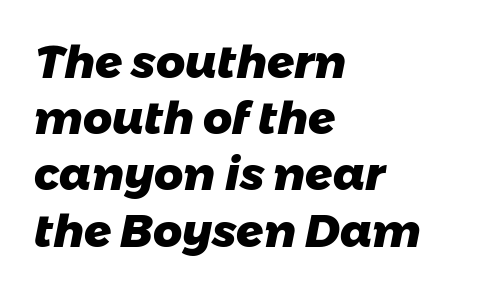
{"serif": "no", "bold": "yes", "weight": "heavy", "width": "normal", "stroke_contrast": "low", "x_height": "medium", "monospaced": "no", "underline": "no", "align": "left", "line_spacing": "normal", "line_spacing_ratio": 1.25, "letter_spacing": "normal", "letter_spacing_em": 0.0, "glyph_px": 45}
